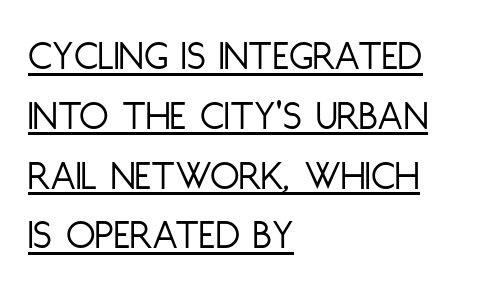
{"serif": "no", "italic": "no", "bold": "no", "weight": "light", "width": "condensed", "stroke_contrast": "low", "x_height": "large", "monospaced": "no", "underline": "yes", "align": "left", "line_spacing": "normal", "line_spacing_ratio": 1.39, "letter_spacing": "normal", "letter_spacing_em": 0.0, "glyph_px": 43}
